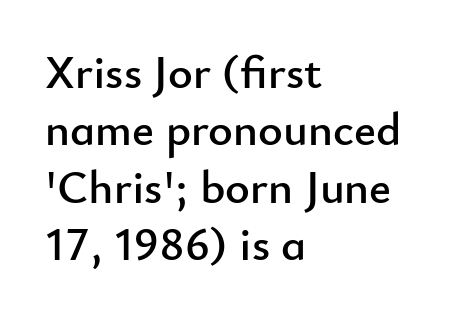
These lines are rendered in a variable-pitch font. The designer went with a sans here, leaving each stem footless. Clear beneath every line of the passage. In terms of posture, this sample is upright.
